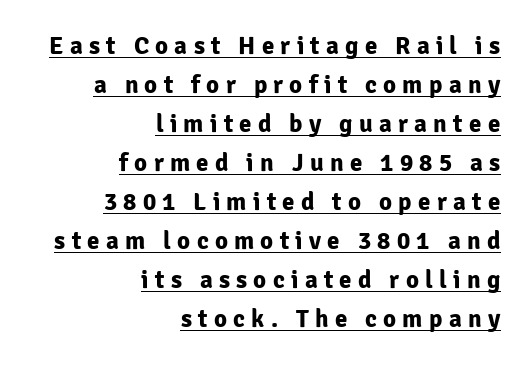
The image shows 25 px bold type, upright; set right-aligned, normal line spacing (1.56x), unusually wide letter spacing (+0.25 em), underlined.
